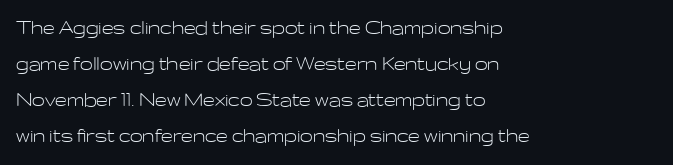
Nothing unusual about the tracking: characters are spaced as the font intends. The typesetter chose a ragged-right arrangement here. Vertical strokes here are truly vertical. In terms of leading, this rendering sits right in the middle.
